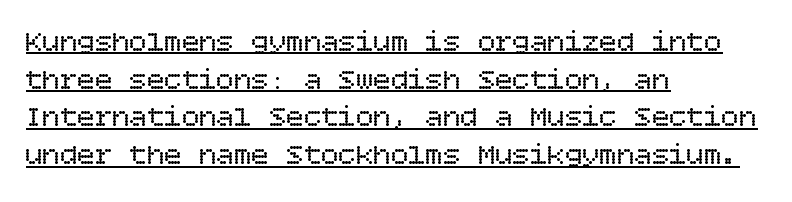
Q: Is the text bold? A: No.
Q: Is the text italic (slanted)? A: No, it is upright.
Q: Is the text underlined? A: Yes.
Q: How is the paragraph aligned? A: Left-aligned.
Q: Is the spacing between letters normal or unusually wide? A: Normal.
Q: Is the spacing between lines tight, normal or loose? A: Normal.
Q: Width (condensed, normal, or wide)? A: Normal.
Q: Stroke contrast? A: Low.
Q: x-height? A: Large.
